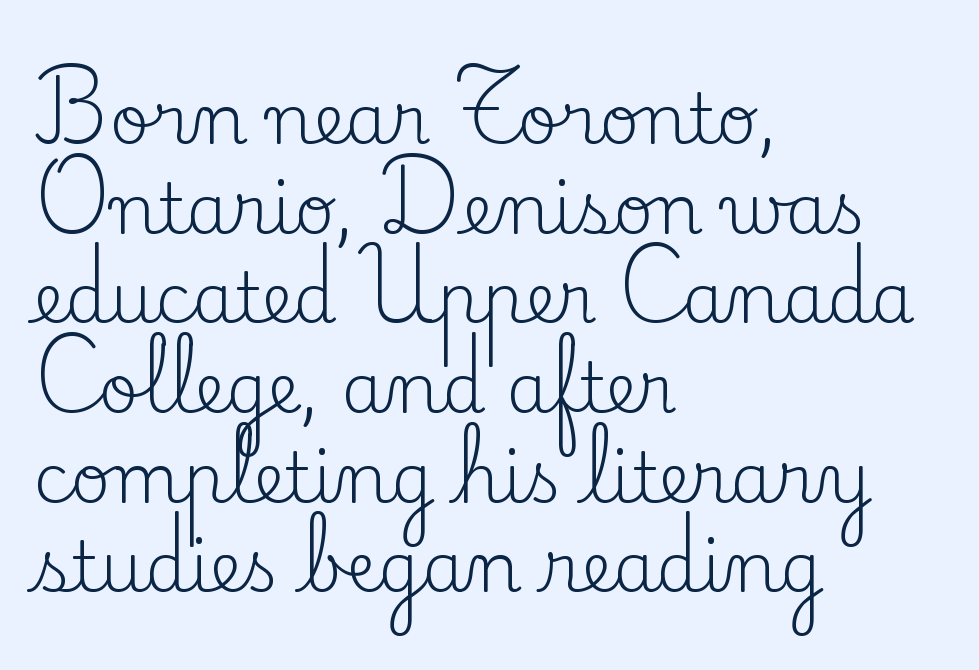
Q: Is the text bold? A: No.
Q: Is the text italic (slanted)? A: No, it is upright.
Q: Is the text underlined? A: No.
Q: How is the paragraph aligned? A: Left-aligned.
Q: Is the spacing between letters normal or unusually wide? A: Normal.
Q: Is the spacing between lines tight, normal or loose? A: Normal.
Q: Width (condensed, normal, or wide)? A: Normal.
Q: Stroke contrast? A: Low.
Q: x-height? A: Small.
Q: Monospaced? A: No.
